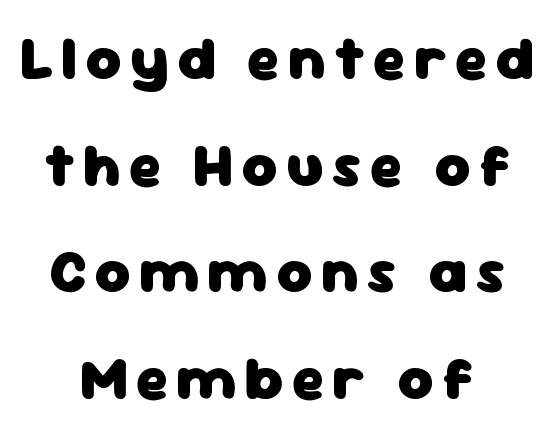
The image shows 61 px heavy sans-serif type, upright; set centered, line spacing 1.75x, not underlined; low stroke contrast and a medium x-height.
